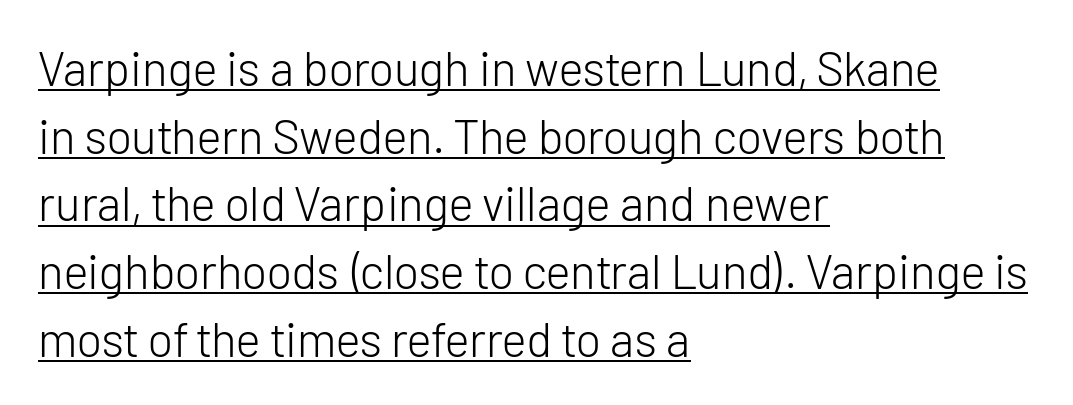
The glyphs in this specimen are sans serif. Weight: regular or lighter. Style check: upright. Regarding leading, the lines here are spaced in the standard way.
